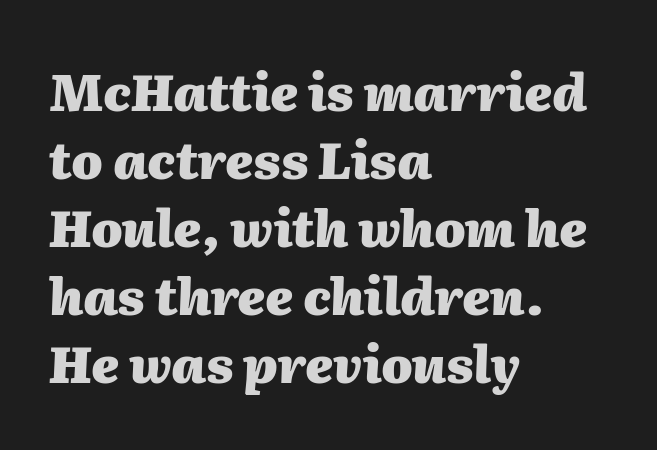
{"italic": "yes", "lean": "right", "slant_degrees": 2, "bold": "yes", "weight": "heavy", "width": "normal", "stroke_contrast": "medium", "x_height": "medium", "monospaced": "no", "underline": "no", "align": "left", "line_spacing": "normal", "line_spacing_ratio": 1.36, "letter_spacing": "normal", "letter_spacing_em": 0.0, "glyph_px": 50}
